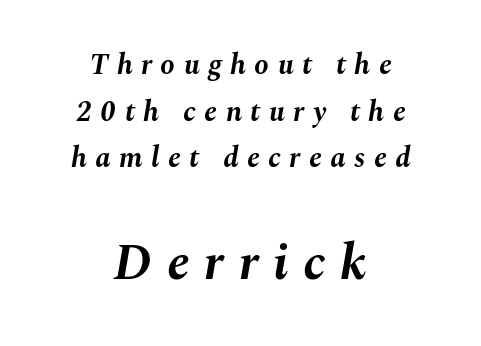
Reading down the block, each line starts at a different indent, mirrored at its end. Glyph-to-glyph distance is far greater than everyday printed text. Typographic density is high because the face is bold. Spacing verdict: proportional, widths tailored to each character. The designer left line spacing at the default. Rule under the text: the space is simply empty.
